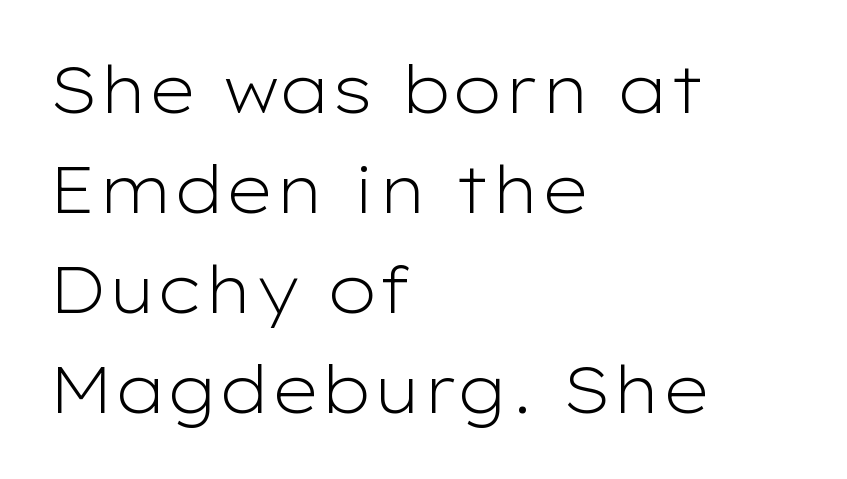
The image shows 65 px light, wide sans-serif type, upright; set left-aligned, normal line spacing (1.54x), normal letter spacing, not underlined; low stroke contrast and a medium x-height.
